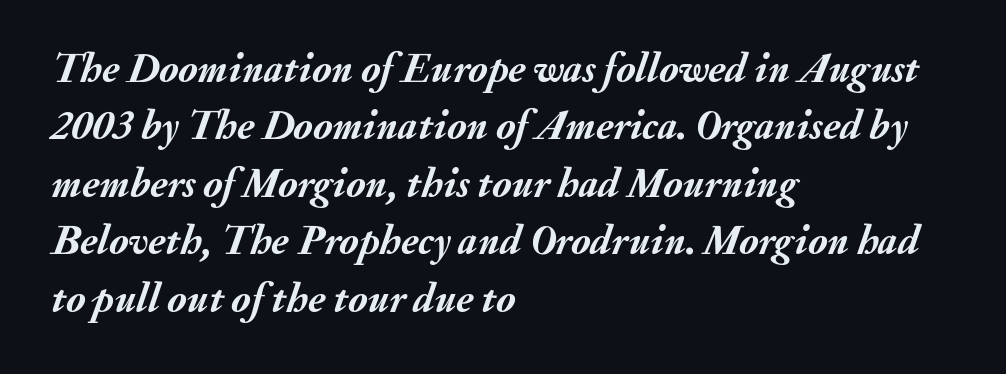
{"italic": "yes", "lean": "right", "slant_degrees": 20, "bold": "yes", "weight": "semibold", "width": "normal", "stroke_contrast": "medium", "x_height": "small", "monospaced": "no", "underline": "no", "align": "left", "line_spacing": "normal", "line_spacing_ratio": 1.4, "letter_spacing": "normal", "letter_spacing_em": 0.0, "glyph_px": 41}
